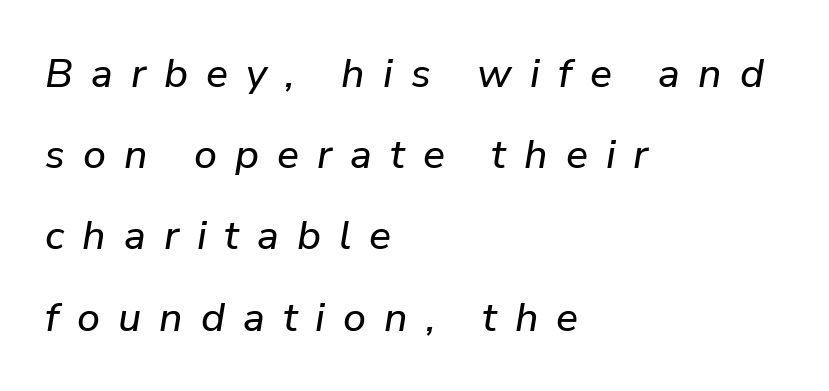
{"italic": "yes", "lean": "right", "slant_degrees": 9, "width": "normal", "stroke_contrast": "low", "x_height": "medium", "monospaced": "no", "underline": "no", "align": "left", "line_spacing": "loose", "line_spacing_ratio": 1.98, "letter_spacing": "wide", "letter_spacing_em": 0.44, "glyph_px": 41}
